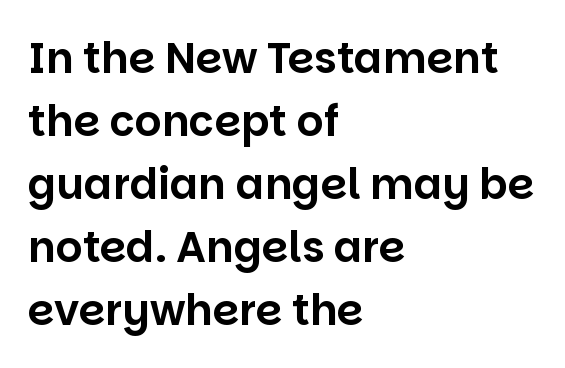
Q: Is the text italic (slanted)? A: No, it is upright.
Q: Is the typeface a serif or a sans-serif typeface? A: Sans-serif.
Q: Is the text underlined? A: No.
Q: How is the paragraph aligned? A: Left-aligned.
Q: Is the spacing between letters normal or unusually wide? A: Normal.
Q: Is the spacing between lines tight, normal or loose? A: Normal.
Q: Width (condensed, normal, or wide)? A: Normal.
Q: Stroke contrast? A: Low.
Q: x-height? A: Large.
Q: Monospaced? A: No.
